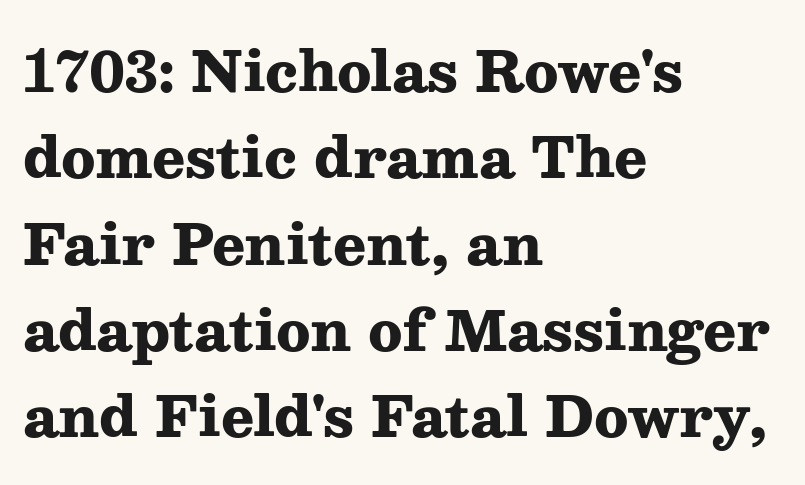
The image shows 55 px heavy, wide serif type, upright; set left-aligned, normal line spacing (1.57x), normal letter spacing, not underlined; medium stroke contrast and a medium x-height.
